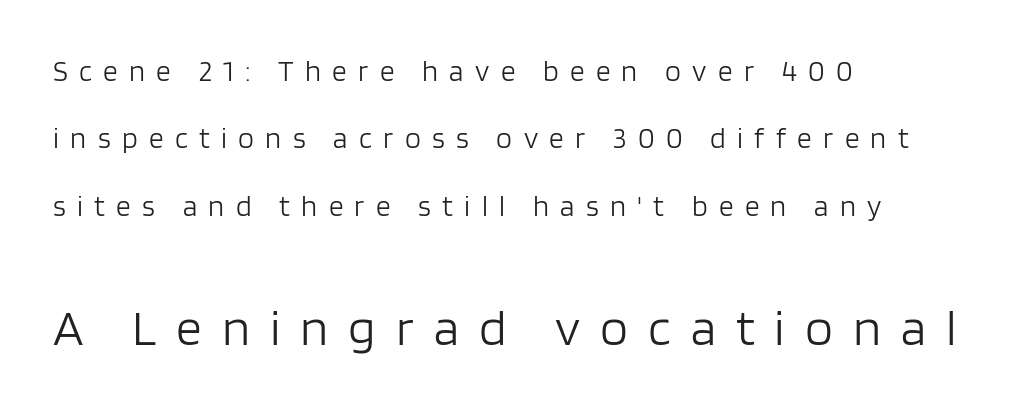
The glyphs are unaccompanied by any horizontal stroke below them. These lines are set flush left with a ragged right edge. Is this a sans? Yes — the strokes have no serifs. Leading is clearly above the norm, producing a sparse column. You could only call the tracking loose — the letters float apart.
